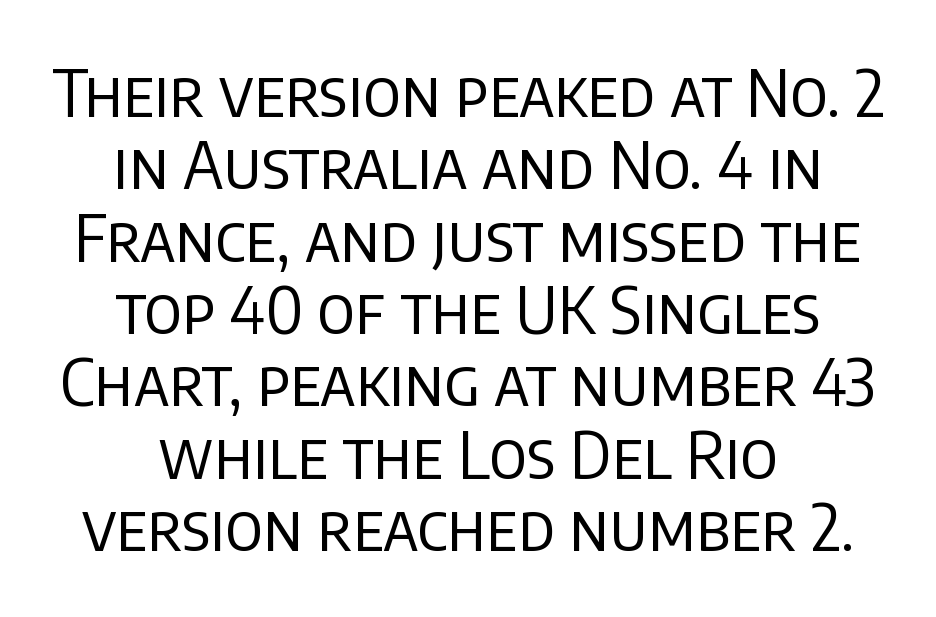
Nobody drew a line under any word here. The font sits on the lighter half of the weight spectrum, regular included. This block would grow much taller if given ordinary leading; it's compressed now. You can tell from the bare stems that sans-serif type was used.
